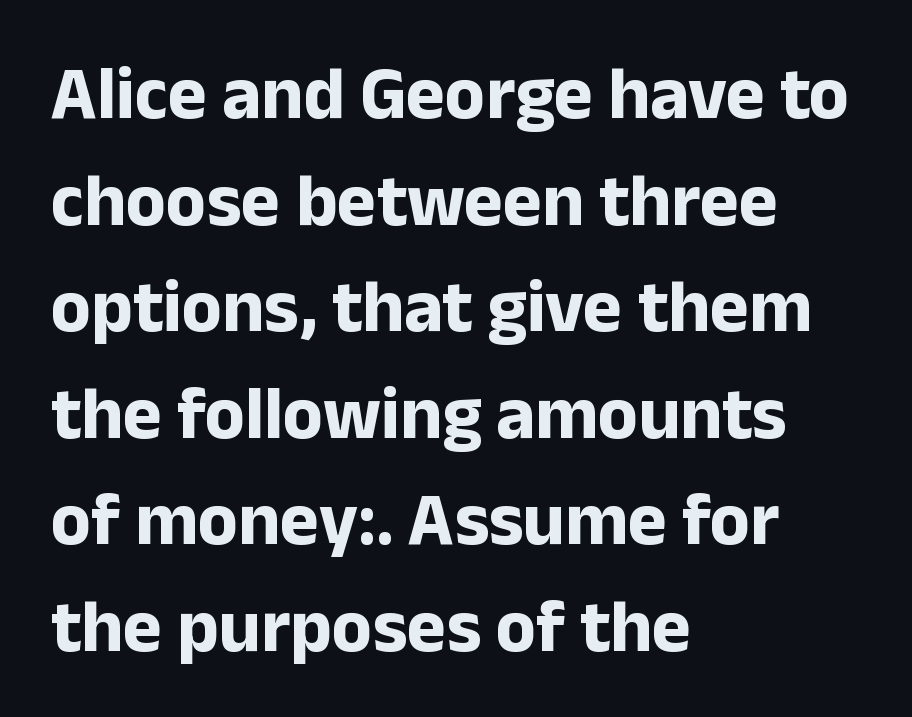
Q: Is the text bold? A: Yes.
Q: Is the text italic (slanted)? A: No, it is upright.
Q: Is the typeface a serif or a sans-serif typeface? A: Sans-serif.
Q: Is the text underlined? A: No.
Q: How is the paragraph aligned? A: Left-aligned.
Q: Is the spacing between letters normal or unusually wide? A: Normal.
Q: Is the spacing between lines tight, normal or loose? A: Normal.
Q: Width (condensed, normal, or wide)? A: Normal.
Q: Stroke contrast? A: Low.
Q: x-height? A: Medium.
Q: Monospaced? A: No.
